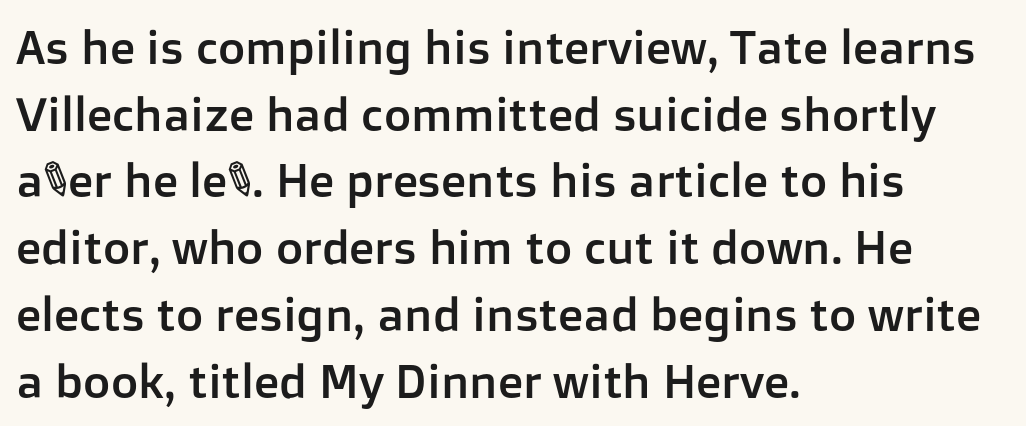
{"serif": "no", "italic": "no", "width": "normal", "stroke_contrast": "low", "x_height": "medium", "monospaced": "no", "underline": "no", "align": "left", "line_spacing": "normal", "line_spacing_ratio": 1.42, "letter_spacing": "normal", "letter_spacing_em": 0.0, "glyph_px": 47}
